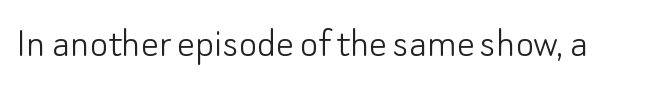
Q: Is the text bold? A: No.
Q: Is the text italic (slanted)? A: No, it is upright.
Q: Is the typeface a serif or a sans-serif typeface? A: Sans-serif.
Q: Is the text underlined? A: No.
Q: Is the spacing between letters normal or unusually wide? A: Normal.
Q: Width (condensed, normal, or wide)? A: Normal.
Q: Stroke contrast? A: Low.
Q: x-height? A: Small.
Q: Monospaced? A: No.
